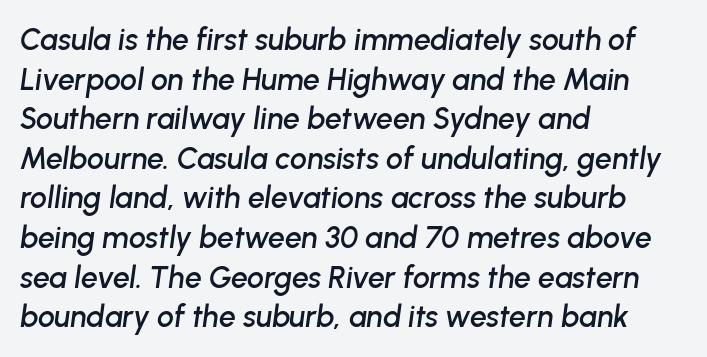
The image shows 30 px text type, italic (leaning right); set left-aligned, normal line spacing (1.32x), normal letter spacing, not underlined; low stroke contrast and a medium x-height.
